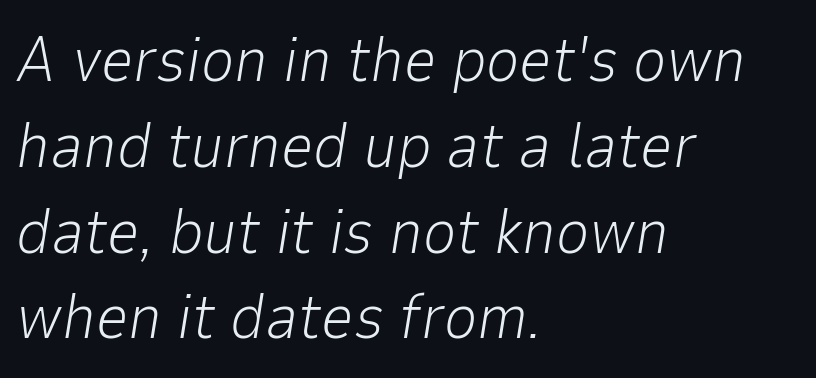
Q: Is the text bold? A: No.
Q: Is the text italic (slanted)? A: Yes, it leans right by about 9 degrees.
Q: Is the text underlined? A: No.
Q: How is the paragraph aligned? A: Left-aligned.
Q: Is the spacing between letters normal or unusually wide? A: Normal.
Q: Is the spacing between lines tight, normal or loose? A: Normal.
Q: Width (condensed, normal, or wide)? A: Normal.
Q: Stroke contrast? A: Low.
Q: x-height? A: Medium.
Q: Monospaced? A: No.
